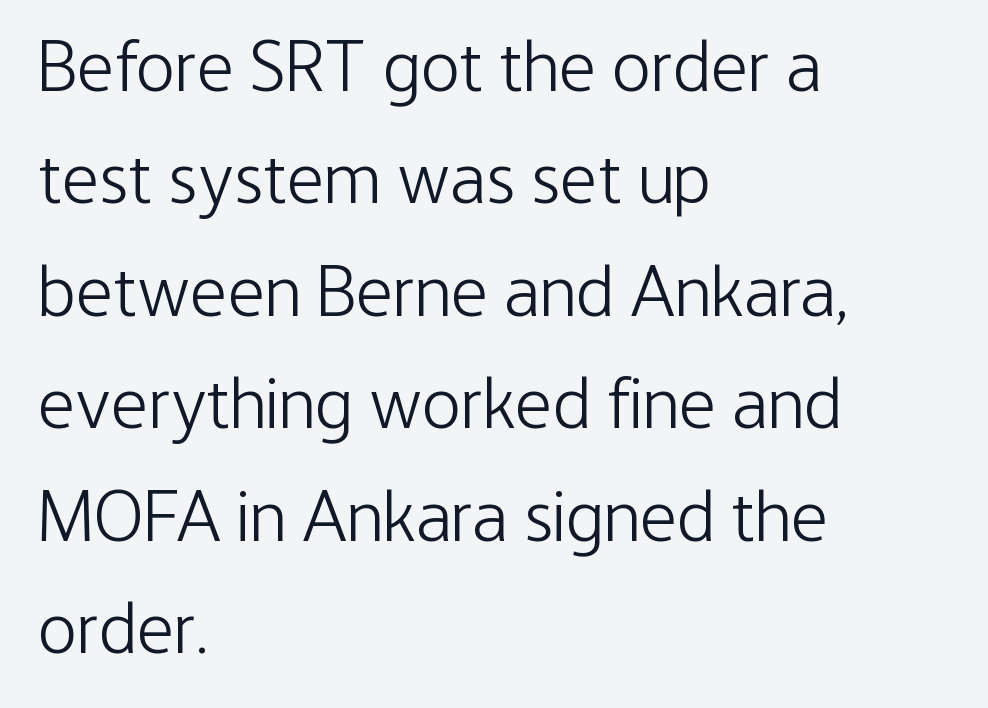
The image shows 73 px light, condensed sans-serif type, upright; set left-aligned, normal line spacing (1.54x), normal letter spacing, not underlined; low stroke contrast and a medium x-height.
